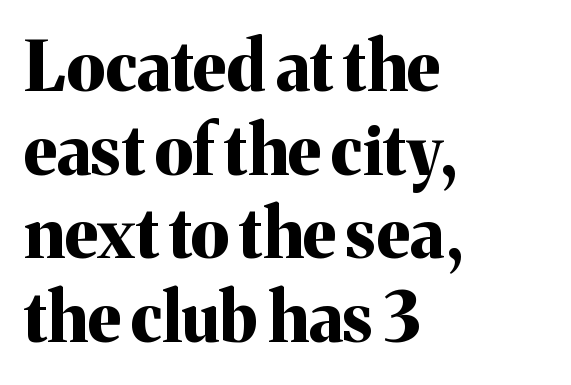
The image shows 68 px bold serif type, upright; set left-aligned, line spacing 1.23x, normal letter spacing, not underlined; medium stroke contrast and a medium x-height.
